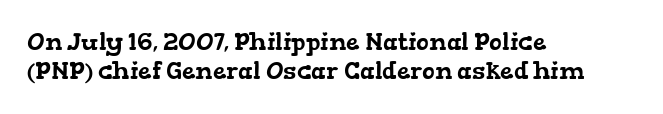
The glyphs are unaccompanied by any horizontal stroke below them. Every row of glyphs begins at an identical x-position on the left. How are the letters spaced? Ordinarily, with no added tracking.
